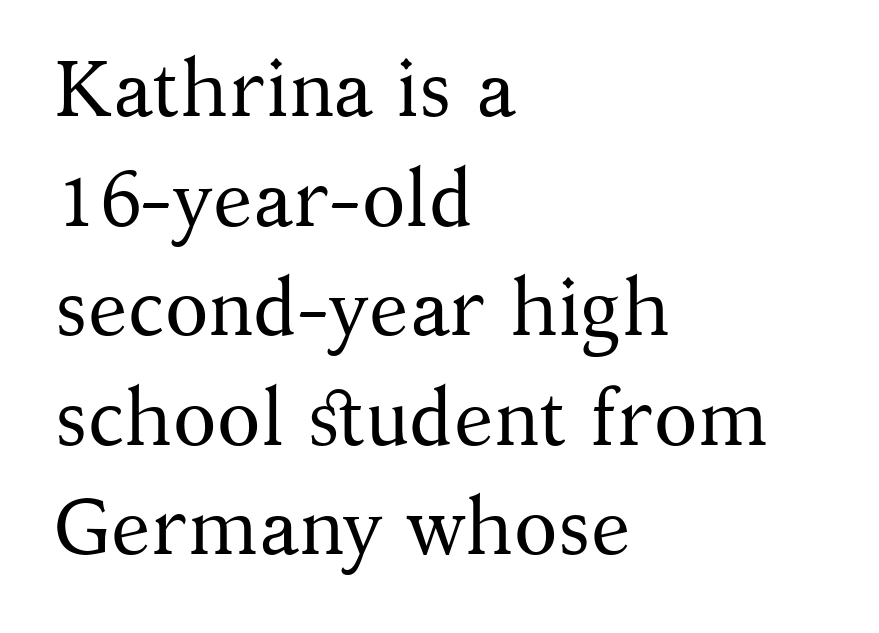
Q: Is the text bold? A: No.
Q: Is the text italic (slanted)? A: No, it is upright.
Q: Is the typeface a serif or a sans-serif typeface? A: Serif.
Q: Is the text underlined? A: No.
Q: How is the paragraph aligned? A: Left-aligned.
Q: Is the spacing between letters normal or unusually wide? A: Normal.
Q: Is the spacing between lines tight, normal or loose? A: Normal.
Q: Width (condensed, normal, or wide)? A: Normal.
Q: Stroke contrast? A: Medium.
Q: x-height? A: Medium.
Q: Monospaced? A: No.
